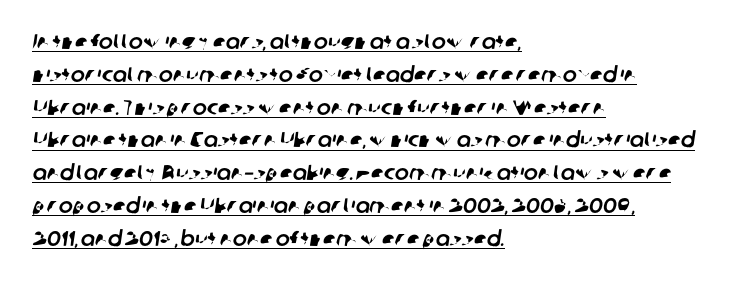
Q: Is the text underlined? A: Yes.
Q: How is the paragraph aligned? A: Left-aligned.
Q: Is the spacing between letters normal or unusually wide? A: Normal.
Q: Is the spacing between lines tight, normal or loose? A: Normal.
